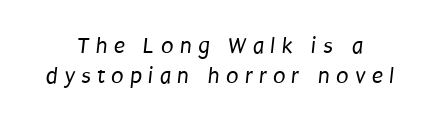
This sample keeps an unexceptional amount of space between lines. In CSS terms this would be text-align: center. Stem width sits at or under what a default text font uses. You could only call the tracking loose — the letters float apart.
